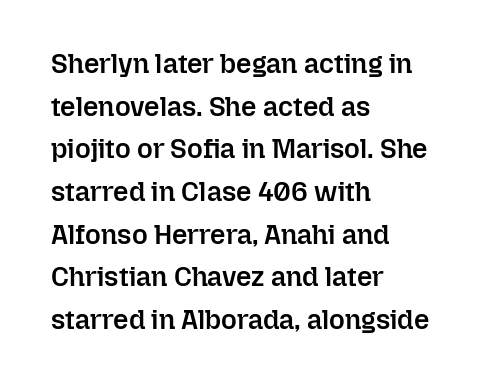
The image shows 27 px text type, upright; set left-aligned, normal line spacing (1.58x), normal letter spacing, not underlined.
